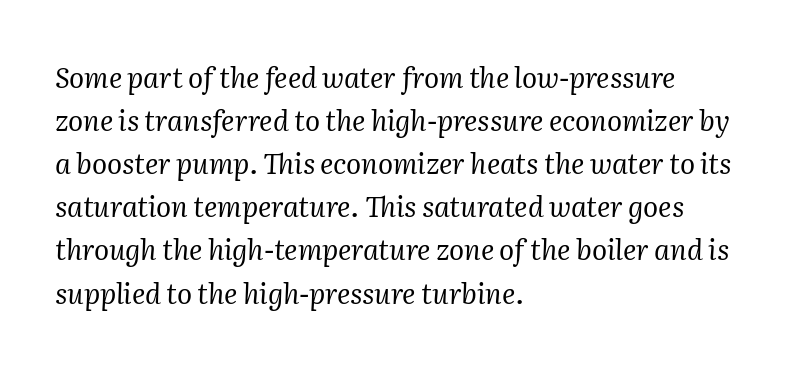
{"serif": "yes", "italic": "yes", "lean": "right", "slant_degrees": 2, "bold": "no", "weight": "regular", "width": "normal", "stroke_contrast": "medium", "x_height": "medium", "monospaced": "no", "underline": "no", "align": "left", "line_spacing": "normal", "line_spacing_ratio": 1.54, "letter_spacing": "normal", "letter_spacing_em": 0.0, "glyph_px": 28}
